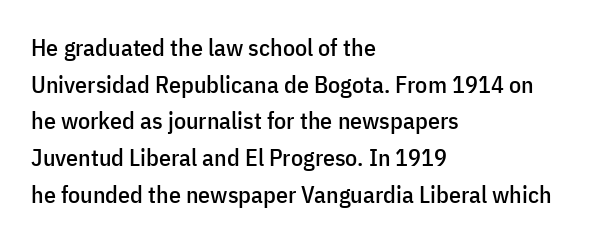
Unlike italic type, these characters show no tilt at all. Glyph-to-glyph distance matches everyday printed text. The line-height multiplier appears to be the usual default. The rag falls on the right side of this text block.
